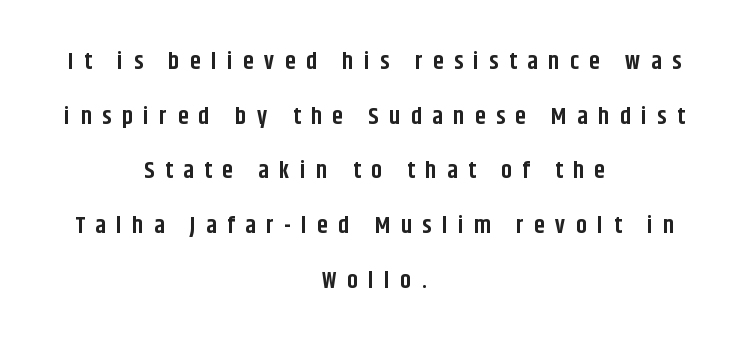
The image shows 24 px bold type, upright; set centered, loose line spacing (2.28x), unusually wide letter spacing (+0.44 em), not underlined.
